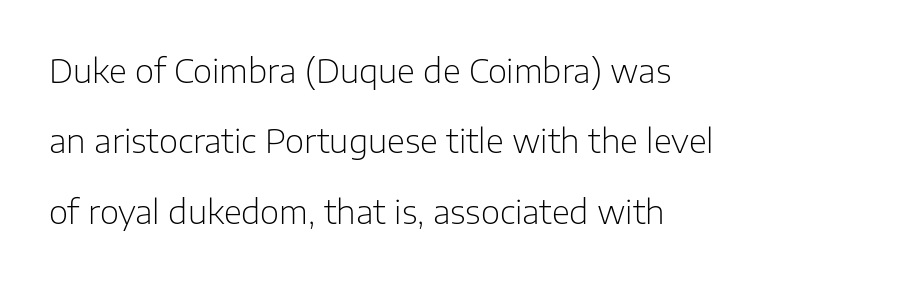
Q: Is the text bold? A: No.
Q: Is the text italic (slanted)? A: No, it is upright.
Q: Is the typeface a serif or a sans-serif typeface? A: Sans-serif.
Q: Is the text underlined? A: No.
Q: How is the paragraph aligned? A: Left-aligned.
Q: Is the spacing between letters normal or unusually wide? A: Normal.
Q: Is the spacing between lines tight, normal or loose? A: Loose.
Q: Width (condensed, normal, or wide)? A: Normal.
Q: Stroke contrast? A: Low.
Q: x-height? A: Medium.
Q: Monospaced? A: No.
